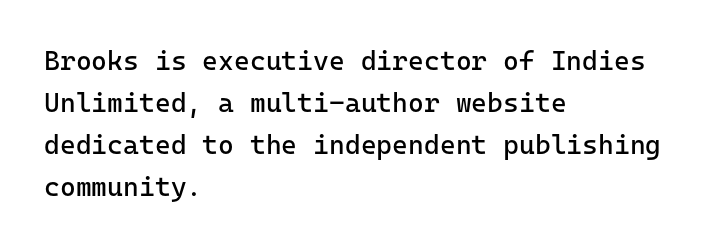
The image shows 27 px text type, upright; set left-aligned, normal line spacing (1.56x), normal letter spacing, not underlined.
